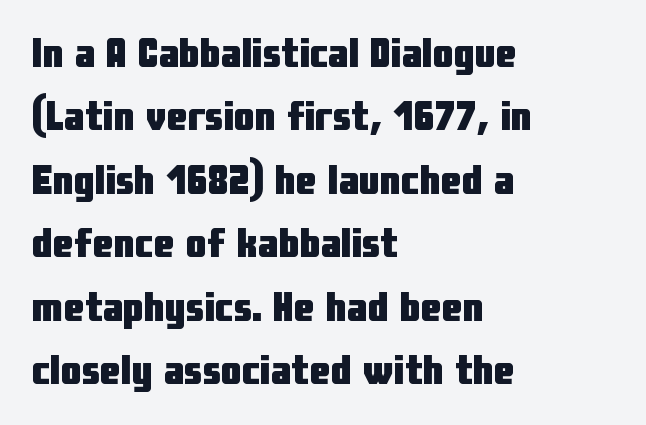
The image shows 42 px heavy, condensed sans-serif type, upright; set left-aligned, normal line spacing (1.51x), normal letter spacing, not underlined; low stroke contrast and a medium x-height.
